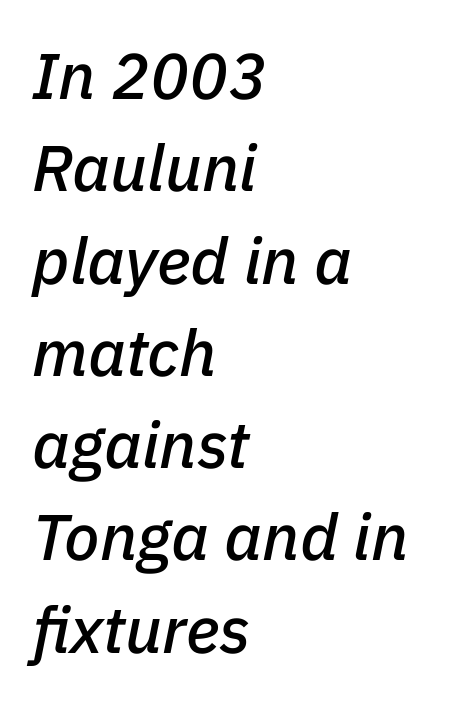
Q: Is the text italic (slanted)? A: Yes, it leans right by about 11 degrees.
Q: Is the text underlined? A: No.
Q: How is the paragraph aligned? A: Left-aligned.
Q: Is the spacing between letters normal or unusually wide? A: Normal.
Q: Is the spacing between lines tight, normal or loose? A: Normal.
Q: Width (condensed, normal, or wide)? A: Normal.
Q: Stroke contrast? A: Low.
Q: x-height? A: Medium.
Q: Monospaced? A: No.
